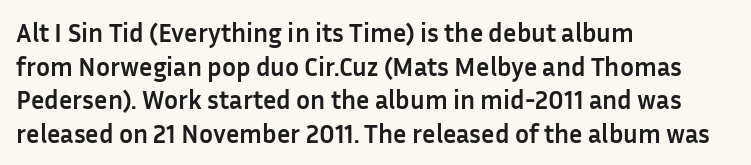
Regarding leading, the lines here are spaced in the standard way. Nothing unusual about the tracking: characters are spaced as the font intends. Clear beneath every line of the passage. The compositor pushed each line to the left boundary. Ascenders rise straight up at ninety degrees. The font is running at its bold setting.
